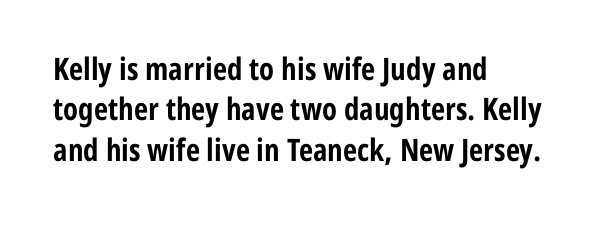
Q: Is the text bold? A: Yes.
Q: Is the text italic (slanted)? A: No, it is upright.
Q: Is the typeface a serif or a sans-serif typeface? A: Sans-serif.
Q: Is the text underlined? A: No.
Q: How is the paragraph aligned? A: Left-aligned.
Q: Is the spacing between letters normal or unusually wide? A: Normal.
Q: Is the spacing between lines tight, normal or loose? A: Normal.
Q: Width (condensed, normal, or wide)? A: Condensed.
Q: Stroke contrast? A: Low.
Q: x-height? A: Medium.
Q: Monospaced? A: No.
